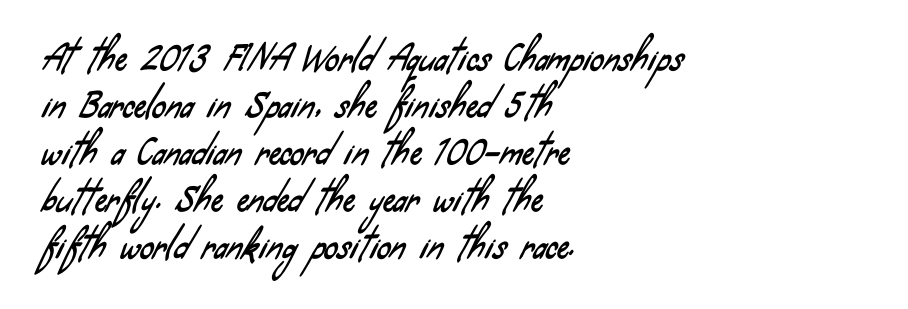
Q: Is the typeface a serif or a sans-serif typeface? A: Sans-serif.
Q: Is the text underlined? A: No.
Q: How is the paragraph aligned? A: Left-aligned.
Q: Is the spacing between letters normal or unusually wide? A: Normal.
Q: Is the spacing between lines tight, normal or loose? A: Normal.
Q: Width (condensed, normal, or wide)? A: Condensed.
Q: Stroke contrast? A: Low.
Q: x-height? A: Small.
Q: Monospaced? A: No.
